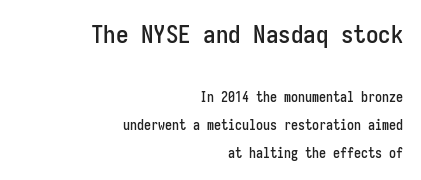
Q: Is the text italic (slanted)? A: No, it is upright.
Q: Is the text underlined? A: No.
Q: How is the paragraph aligned? A: Right-aligned.
Q: Is the spacing between letters normal or unusually wide? A: Normal.
Q: Is the spacing between lines tight, normal or loose? A: Loose.
Q: Which block of text is set in a larger size, the first (top) or the second (bottom)? A: The first (top) one.
